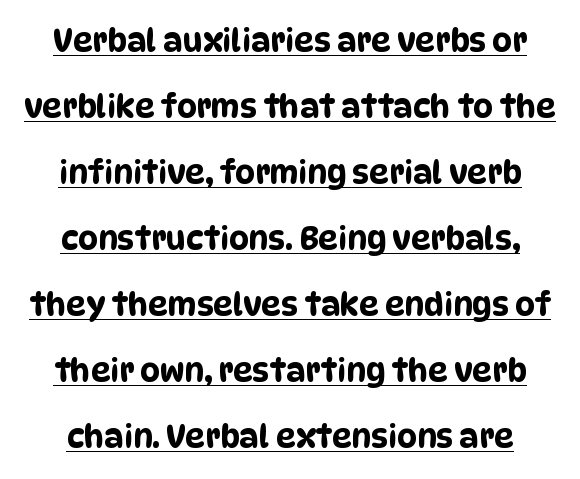
The image shows 31 px condensed sans-serif type; set loose line spacing (2.13x), normal letter spacing, underlined; low stroke contrast and a large x-height.
